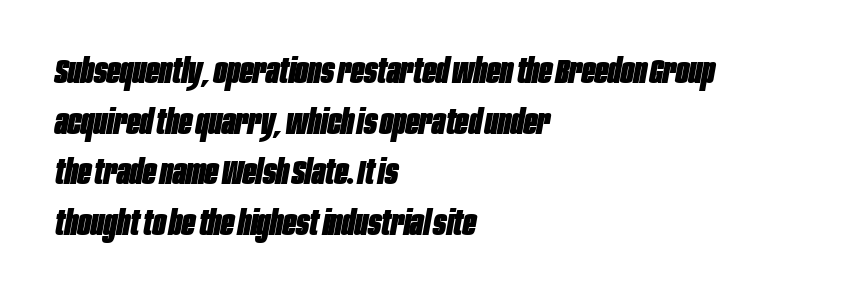
Vertically, the passage feels balanced, rows spaced as you'd expect. A bare baseline throughout the passage. Honestly, the letter spacing is just normal — you wouldn't notice it. The passage shown is typed in a proportional face where columns would drift.
